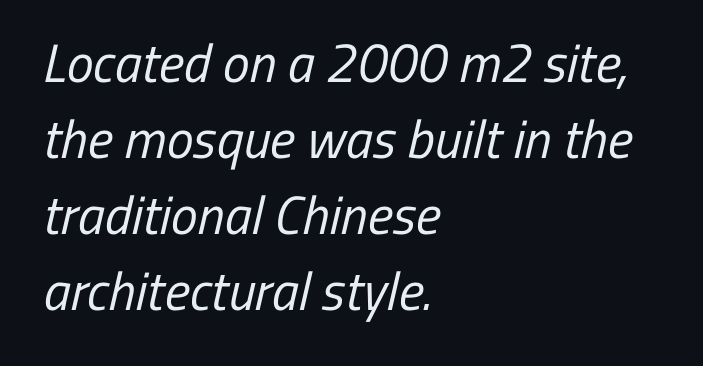
{"serif": "no", "bold": "no", "weight": "regular", "width": "condensed", "stroke_contrast": "low", "x_height": "medium", "monospaced": "no", "underline": "no", "align": "left", "line_spacing": "normal", "line_spacing_ratio": 1.41, "letter_spacing": "normal", "letter_spacing_em": 0.0, "glyph_px": 54}
